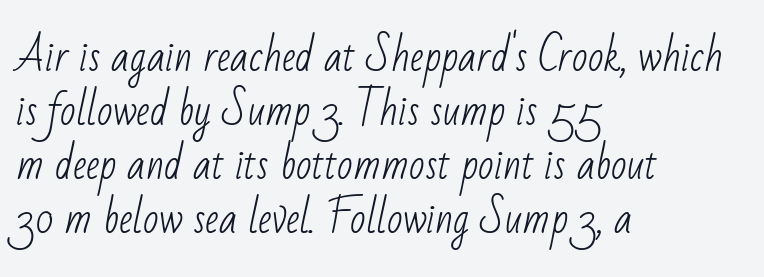
Q: Is the text bold? A: No.
Q: Is the typeface a serif or a sans-serif typeface? A: Sans-serif.
Q: Is the text underlined? A: No.
Q: How is the paragraph aligned? A: Left-aligned.
Q: Is the spacing between letters normal or unusually wide? A: Normal.
Q: Is the spacing between lines tight, normal or loose? A: Normal.
Q: Width (condensed, normal, or wide)? A: Condensed.
Q: Stroke contrast? A: Low.
Q: x-height? A: Small.
Q: Monospaced? A: No.
